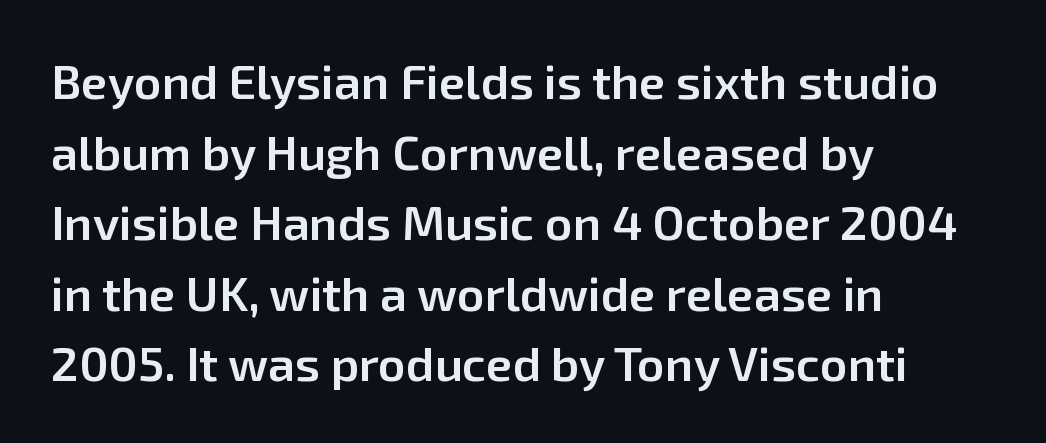
{"serif": "no", "italic": "no", "bold": "semi", "weight": "semibold", "width": "normal", "stroke_contrast": "low", "x_height": "medium", "monospaced": "no", "underline": "no", "align": "left", "line_spacing": "normal", "line_spacing_ratio": 1.47, "letter_spacing": "normal", "letter_spacing_em": 0.0, "glyph_px": 48}
